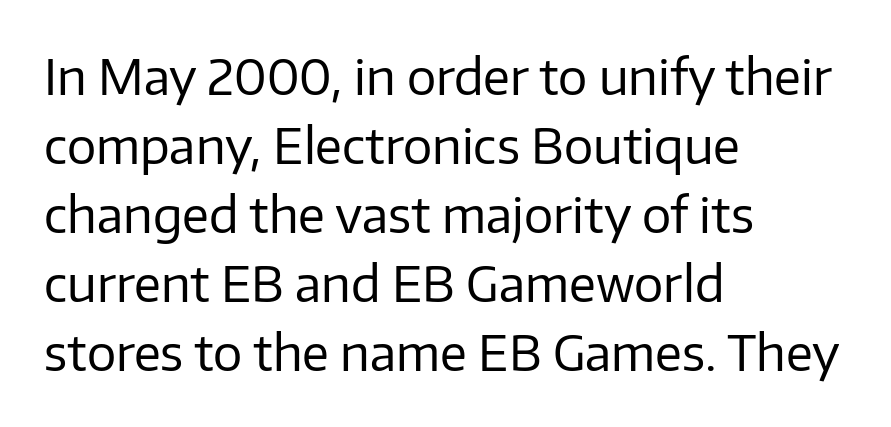
Q: Is the text bold? A: No.
Q: Is the text italic (slanted)? A: No, it is upright.
Q: Is the typeface a serif or a sans-serif typeface? A: Sans-serif.
Q: Is the text underlined? A: No.
Q: How is the paragraph aligned? A: Left-aligned.
Q: Is the spacing between letters normal or unusually wide? A: Normal.
Q: Is the spacing between lines tight, normal or loose? A: Normal.
Q: Width (condensed, normal, or wide)? A: Normal.
Q: Stroke contrast? A: Low.
Q: x-height? A: Medium.
Q: Monospaced? A: No.
